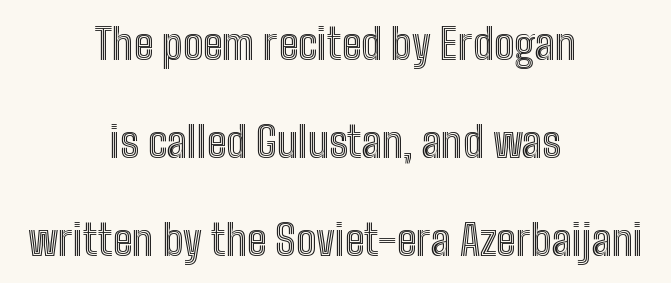
{"italic": "no", "width": "condensed", "x_height": "medium", "monospaced": "no", "underline": "no", "align": "center", "line_spacing": "loose", "line_spacing_ratio": 2.33, "letter_spacing": "normal", "letter_spacing_em": 0.0, "glyph_px": 42}
